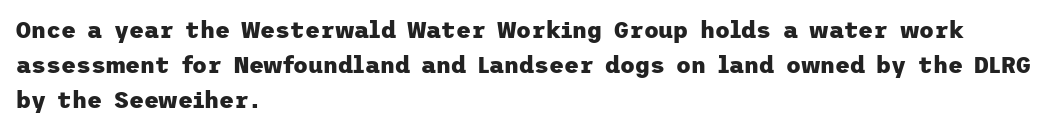
The image shows 23 px bold type, upright; set left-aligned, normal line spacing (1.53x), normal letter spacing, not underlined.
